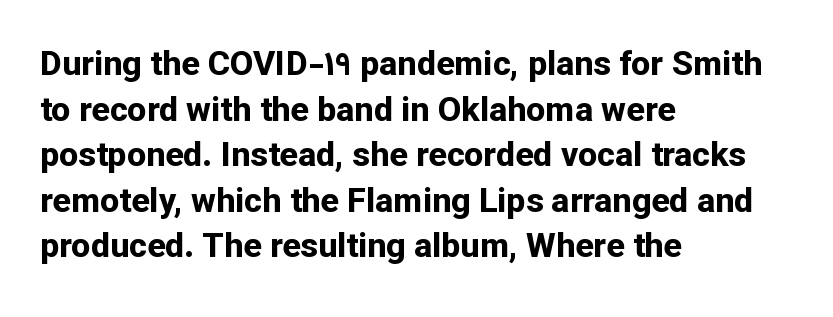
Every character sits straight up, as roman type does. The rendering uses natural spacing where letterforms have individual widths. What kind of face is this? One without serifs — a sans. How are the letters spaced? Ordinarily, with no added tracking. Whoever set this chose a conventional vertical rhythm.
